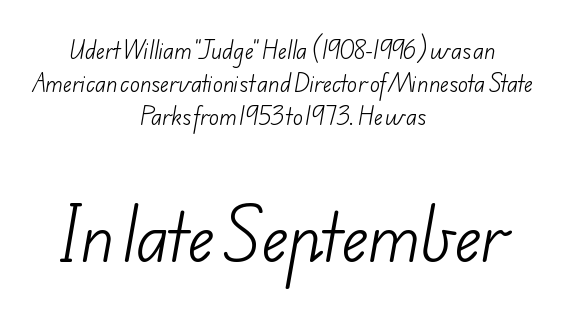
The image shows 63 px light sans-serif type; set centered, normal line spacing (1.56x), normal letter spacing, not underlined; the second (bottom) block is 3.0x larger; low stroke contrast and a small x-height.
